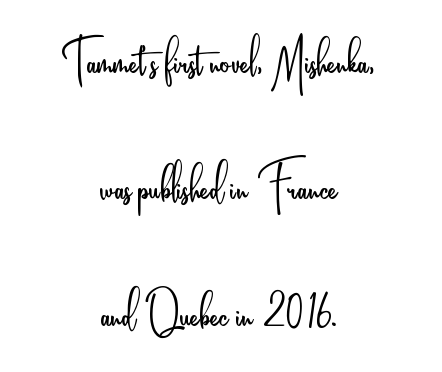
{"serif": "no", "bold": "no", "weight": "light", "width": "condensed", "stroke_contrast": "low", "x_height": "small", "monospaced": "no", "underline": "no", "align": "center", "line_spacing": "loose", "line_spacing_ratio": 2.04, "letter_spacing": "normal", "letter_spacing_em": 0.0, "glyph_px": 62}
